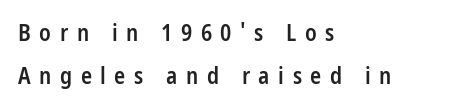
{"italic": "no", "bold": "semi", "underline": "no", "align": "left", "line_spacing_ratio": 1.89, "letter_spacing": "wide", "letter_spacing_em": 0.37, "glyph_px": 23}
